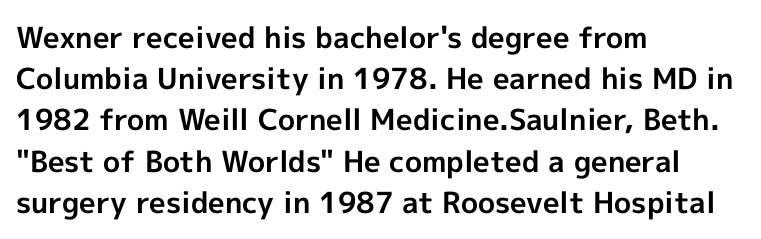
The type sits square on the baseline with zero lean. Compared with typical paragraphs, the rows here are spaced about the same. Descenders hang freely into open space. Varying glyph widths throughout — classic text-font behaviour. This sample is left-justified, so line endings fall wherever the words run out. Is this a sans? Yes — the strokes have no serifs.
